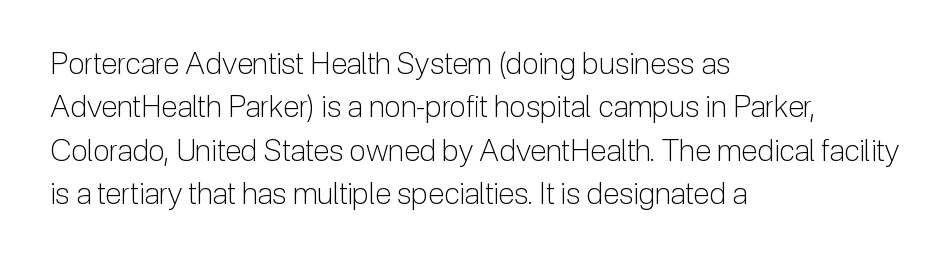
The image shows 30 px light sans-serif type, upright; set left-aligned, normal line spacing (1.45x), normal letter spacing, not underlined; low stroke contrast and a medium x-height.
